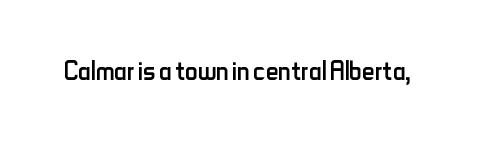
The image shows 35 px regular-weight, condensed sans-serif type, upright; set normal letter spacing, not underlined; low stroke contrast and a small x-height.
